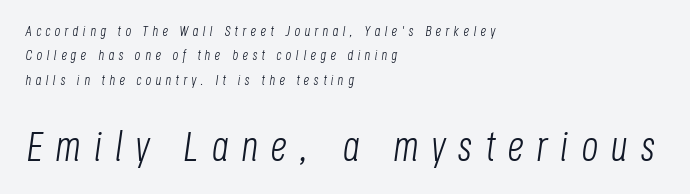
{"italic": "yes", "lean": "right", "slant_degrees": 8, "bold": "no", "weight": "light", "width": "condensed", "stroke_contrast": "low", "x_height": "large", "monospaced": "no", "underline": "no", "align": "left", "line_spacing_ratio": 1.74, "letter_spacing": "wide", "letter_spacing_em": 0.31, "larger_block": "second", "size_ratio": 2.93, "glyph_px": 41}
